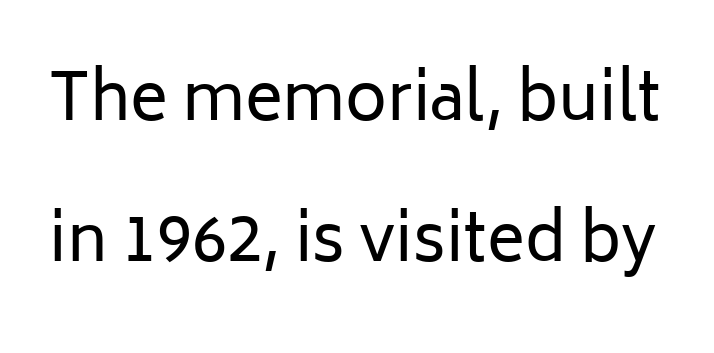
Q: Is the text bold? A: No.
Q: Is the text italic (slanted)? A: No, it is upright.
Q: Is the typeface a serif or a sans-serif typeface? A: Sans-serif.
Q: Is the text underlined? A: No.
Q: Is the spacing between letters normal or unusually wide? A: Normal.
Q: Is the spacing between lines tight, normal or loose? A: Loose.
Q: Width (condensed, normal, or wide)? A: Normal.
Q: Stroke contrast? A: Low.
Q: x-height? A: Medium.
Q: Monospaced? A: No.
